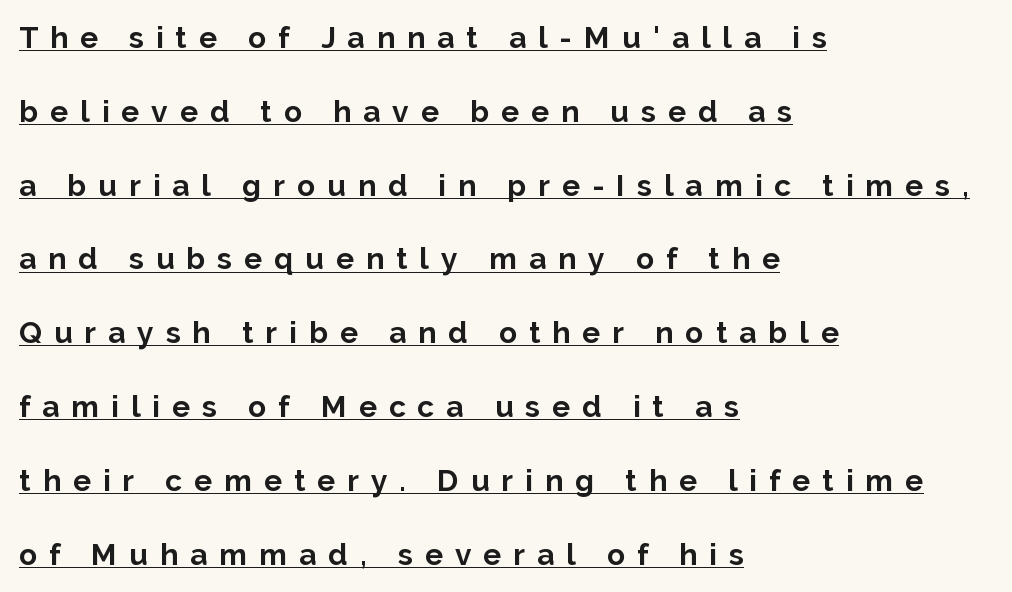
Q: Is the text bold? A: Yes.
Q: Is the text italic (slanted)? A: No, it is upright.
Q: Is the typeface a serif or a sans-serif typeface? A: Sans-serif.
Q: Is the text underlined? A: Yes.
Q: How is the paragraph aligned? A: Left-aligned.
Q: Is the spacing between letters normal or unusually wide? A: Unusually wide.
Q: Is the spacing between lines tight, normal or loose? A: Loose.
Q: Width (condensed, normal, or wide)? A: Normal.
Q: Stroke contrast? A: Low.
Q: x-height? A: Medium.
Q: Monospaced? A: No.
